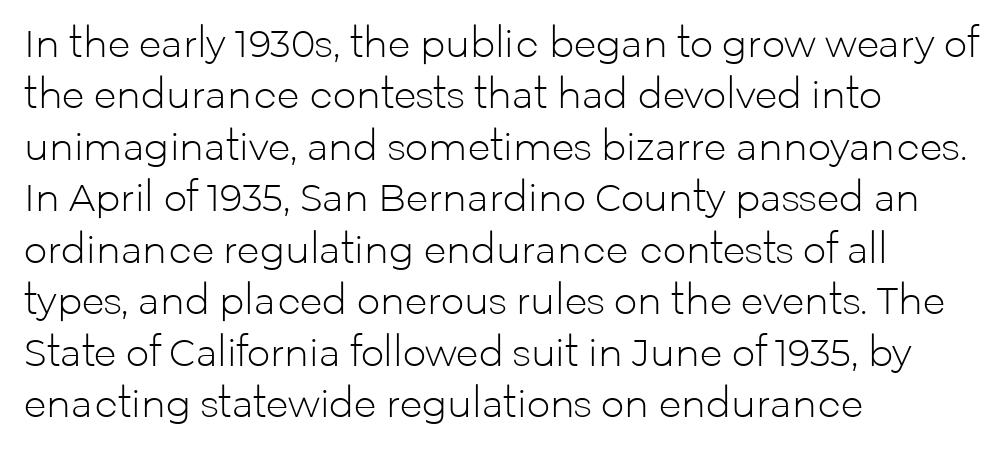
Q: Is the text bold? A: No.
Q: Is the text italic (slanted)? A: No, it is upright.
Q: Is the typeface a serif or a sans-serif typeface? A: Sans-serif.
Q: Is the text underlined? A: No.
Q: How is the paragraph aligned? A: Left-aligned.
Q: Is the spacing between letters normal or unusually wide? A: Normal.
Q: Is the spacing between lines tight, normal or loose? A: Normal.
Q: Width (condensed, normal, or wide)? A: Normal.
Q: Stroke contrast? A: Low.
Q: x-height? A: Medium.
Q: Monospaced? A: No.
